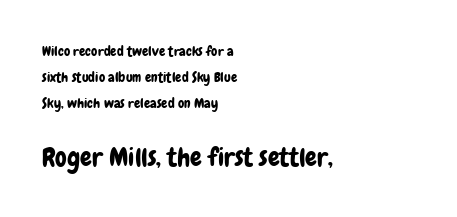
The image shows 26 px text type, upright; set left-aligned, line spacing 1.84x, normal letter spacing, not underlined; the second (bottom) block is 1.86x larger.
